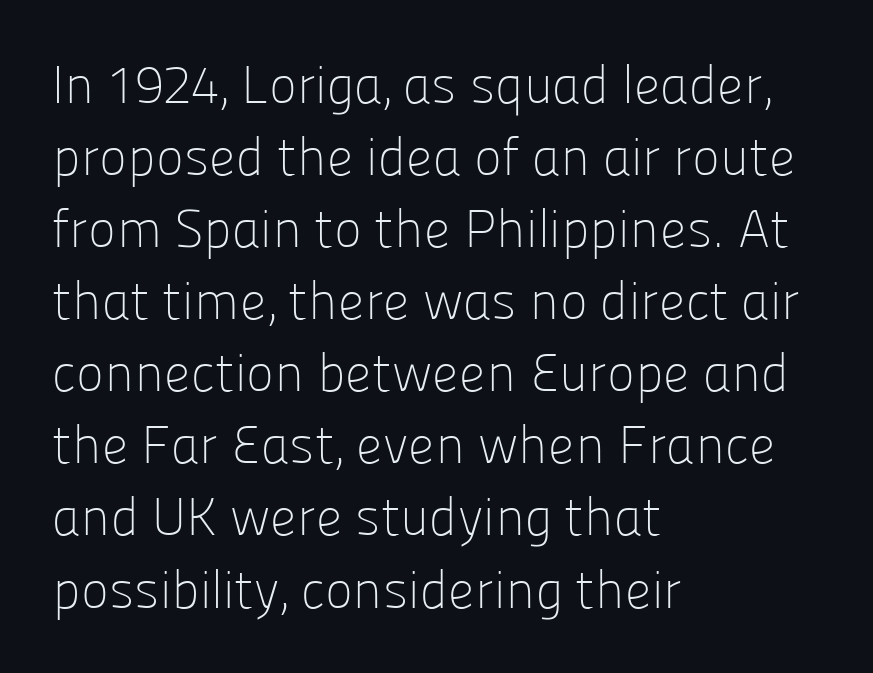
The image shows 53 px light sans-serif type, upright; set left-aligned, normal line spacing (1.36x), normal letter spacing, not underlined; low stroke contrast and a medium x-height.
